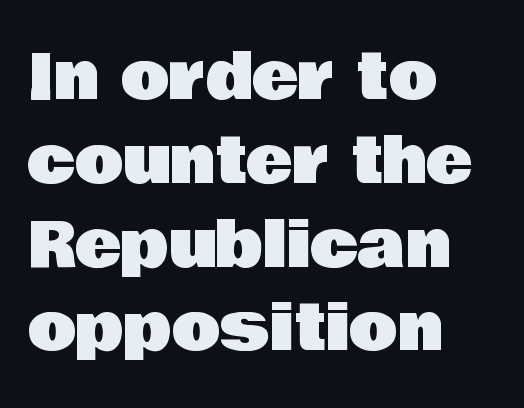
{"serif": "no", "italic": "no", "width": "normal", "stroke_contrast": "low", "x_height": "large", "monospaced": "no", "underline": "no", "align": "left", "line_spacing": "normal", "line_spacing_ratio": 1.33, "letter_spacing": "normal", "letter_spacing_em": 0.0, "glyph_px": 63}
